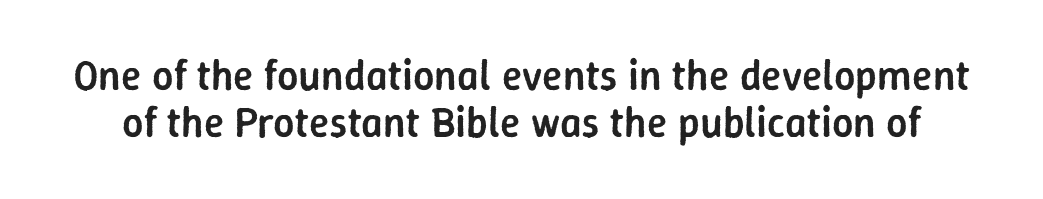
Looks like regular typesetting: each glyph gets only the width it needs. Stroke terminals: plain, sans-serif. Words float on clear page, feet unadorned. Words appear dense and cohesive because spacing is normal.
